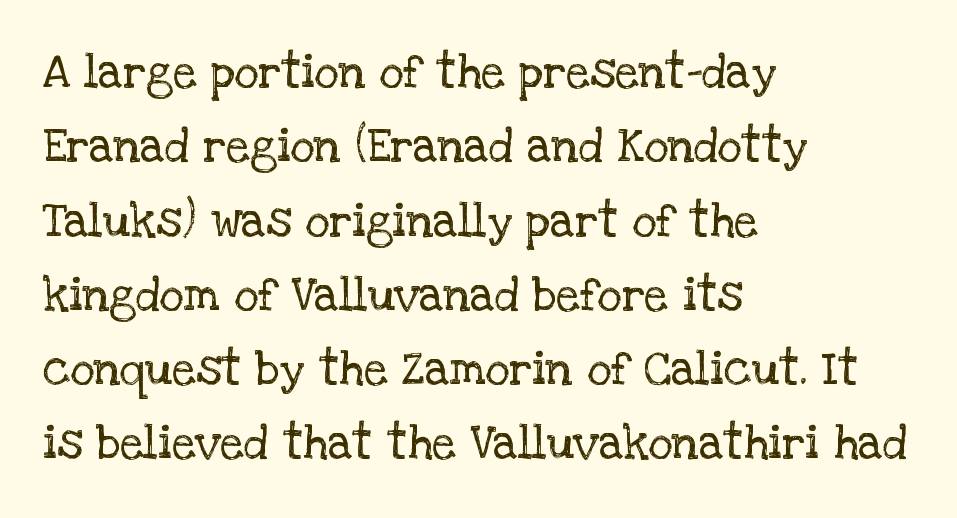
Layout note: lines flush left. The lettering stays uniformly vertical, giving the passage a roman look. The passage shown has conventional tracking throughout. Stroke mass is kept to a normal reading level or below. Letters rest on an invisible, unmarked baseline. Small tapered or slab feet sit at the stroke ends, so this counts as serif.
